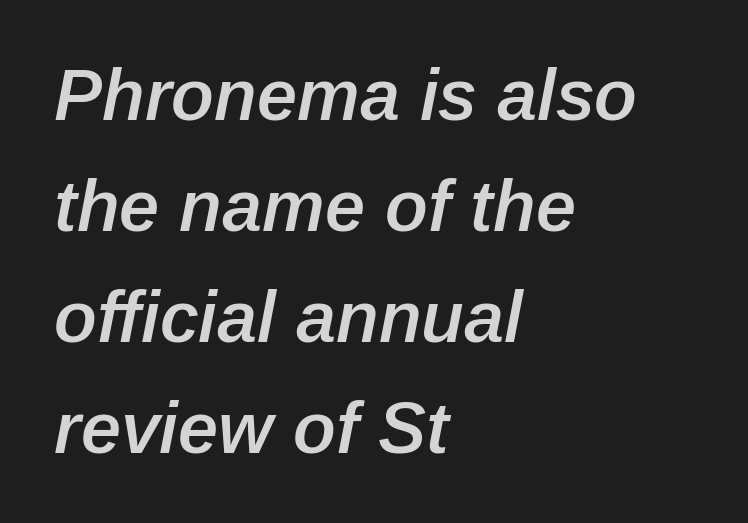
{"italic": "yes", "lean": "right", "slant_degrees": 12, "bold": "semi", "weight": "semibold", "width": "normal", "stroke_contrast": "low", "x_height": "medium", "monospaced": "no", "underline": "no", "align": "left", "line_spacing": "normal", "line_spacing_ratio": 1.54, "letter_spacing": "normal", "letter_spacing_em": 0.0, "glyph_px": 72}
